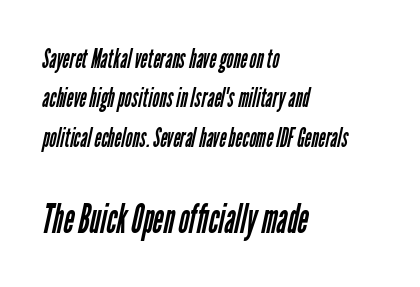
The image shows 41 px regular-weight, condensed sans-serif type; set left-aligned, normal line spacing (1.46x), normal letter spacing, not underlined; the second (bottom) block is 1.52x larger; low stroke contrast and a medium x-height.
